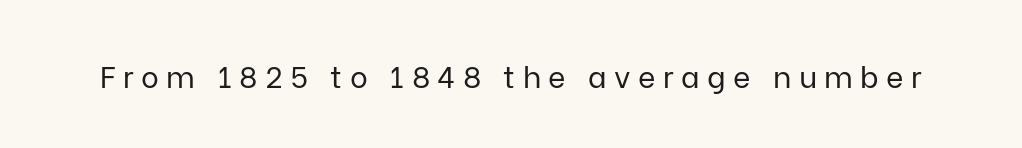
Q: Is the text bold? A: No.
Q: Is the text italic (slanted)? A: No, it is upright.
Q: Is the typeface a serif or a sans-serif typeface? A: Sans-serif.
Q: Is the text underlined? A: No.
Q: Is the spacing between letters normal or unusually wide? A: Unusually wide.
Q: Width (condensed, normal, or wide)? A: Normal.
Q: Stroke contrast? A: Low.
Q: x-height? A: Medium.
Q: Monospaced? A: No.
